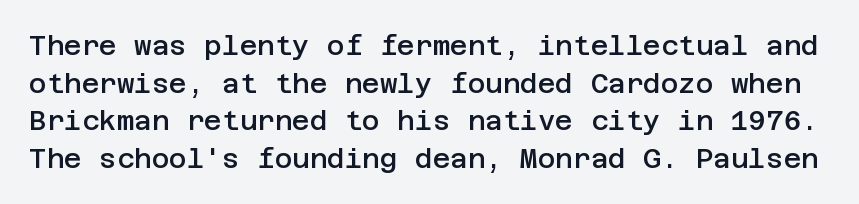
Q: Is the text bold? A: Semi-bold.
Q: Is the text italic (slanted)? A: No, it is upright.
Q: Is the text underlined? A: No.
Q: Is the spacing between letters normal or unusually wide? A: Normal.
Q: Is the spacing between lines tight, normal or loose? A: Normal.
